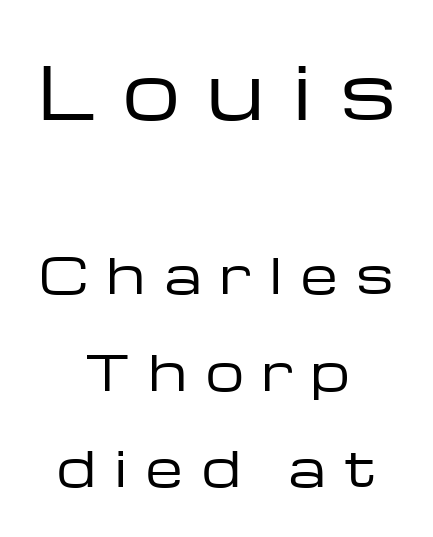
{"serif": "no", "italic": "no", "bold": "no", "weight": "regular", "width": "wide", "stroke_contrast": "low", "x_height": "medium", "monospaced": "no", "underline": "no", "align": "center", "line_spacing": "loose", "line_spacing_ratio": 2.01, "letter_spacing": "wide", "letter_spacing_em": 0.39, "larger_block": "first", "size_ratio": 1.5, "glyph_px": 72}
